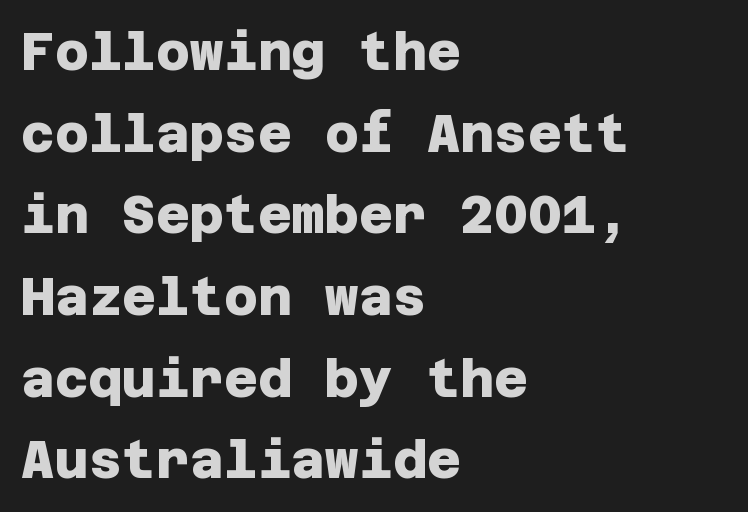
Q: Is the text bold? A: Yes.
Q: Is the typeface a serif or a sans-serif typeface? A: Sans-serif.
Q: Is the text underlined? A: No.
Q: How is the paragraph aligned? A: Left-aligned.
Q: Is the spacing between letters normal or unusually wide? A: Normal.
Q: Is the spacing between lines tight, normal or loose? A: Normal.
Q: Width (condensed, normal, or wide)? A: Normal.
Q: Stroke contrast? A: Low.
Q: x-height? A: Large.
